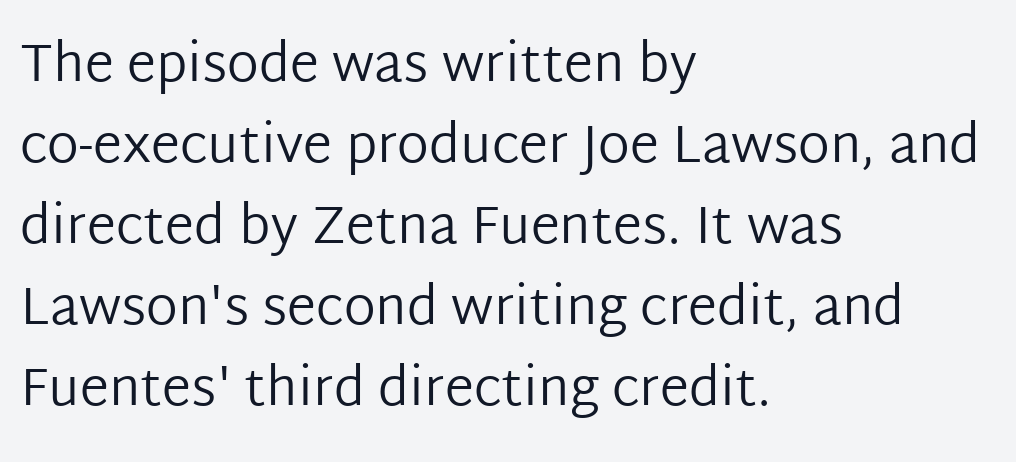
{"serif": "no", "italic": "no", "bold": "no", "weight": "regular", "width": "normal", "stroke_contrast": "low", "x_height": "medium", "monospaced": "no", "underline": "no", "align": "left", "line_spacing": "normal", "line_spacing_ratio": 1.53, "letter_spacing": "normal", "letter_spacing_em": 0.0, "glyph_px": 53}
